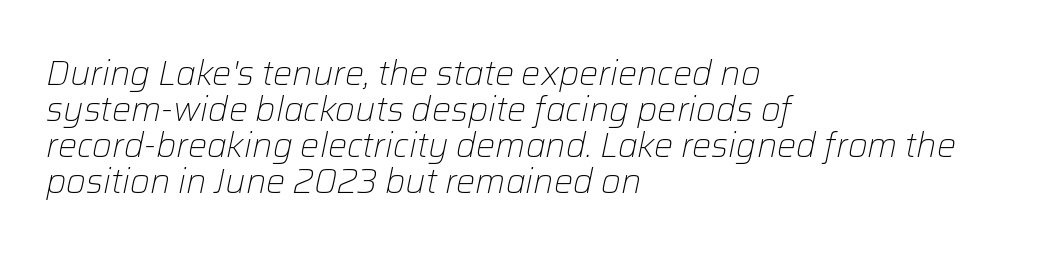
The image shows 34 px light type, italic (leaning right); set left-aligned, tight line spacing (1.06x), normal letter spacing, not underlined; low stroke contrast and a medium x-height.
